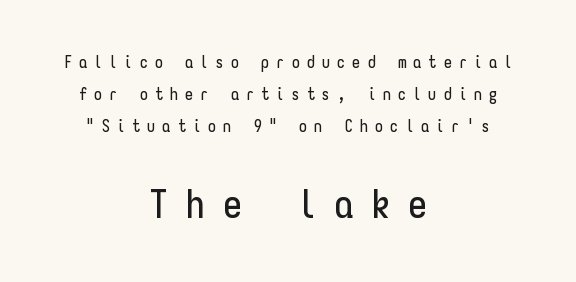
{"serif": "no", "italic": "no", "width": "condensed", "stroke_contrast": "low", "x_height": "medium", "monospaced": "yes", "underline": "no", "align": "center", "line_spacing": "loose", "line_spacing_ratio": 2.01, "letter_spacing": "wide", "letter_spacing_em": 0.45, "larger_block": "second", "size_ratio": 2.44, "glyph_px": 39}
